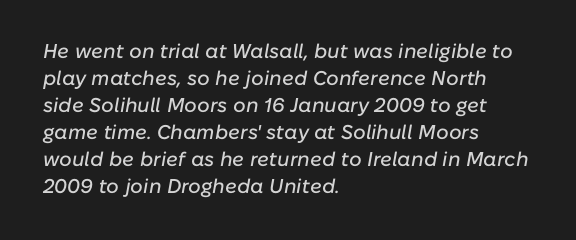
Q: Is the text italic (slanted)? A: Yes, it leans right by about 10 degrees.
Q: Is the text underlined? A: No.
Q: How is the paragraph aligned? A: Left-aligned.
Q: Is the spacing between letters normal or unusually wide? A: Normal.
Q: Is the spacing between lines tight, normal or loose? A: Normal.
